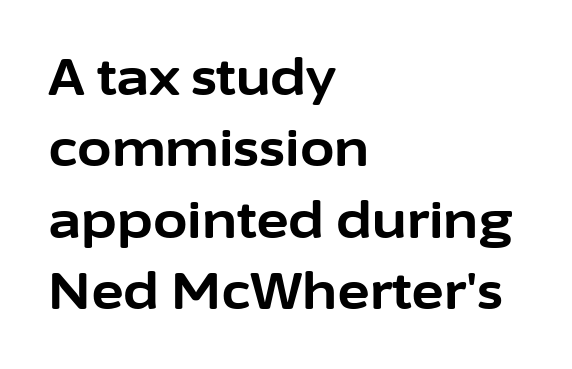
Q: Is the text bold? A: Yes.
Q: Is the text italic (slanted)? A: No, it is upright.
Q: Is the typeface a serif or a sans-serif typeface? A: Sans-serif.
Q: Is the text underlined? A: No.
Q: How is the paragraph aligned? A: Left-aligned.
Q: Is the spacing between letters normal or unusually wide? A: Normal.
Q: Is the spacing between lines tight, normal or loose? A: Normal.
Q: Width (condensed, normal, or wide)? A: Normal.
Q: Stroke contrast? A: Low.
Q: x-height? A: Medium.
Q: Monospaced? A: No.
